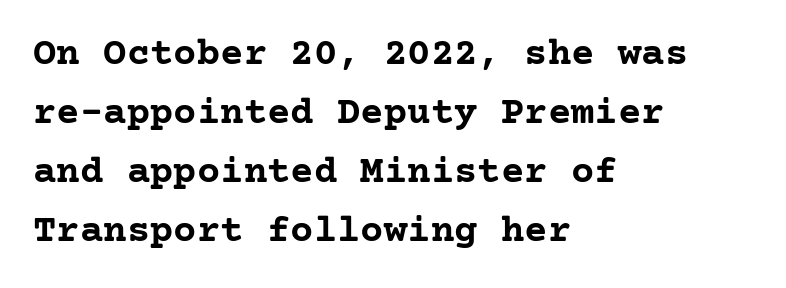
The image shows 39 px semibold serif type, upright; set left-aligned, normal line spacing (1.51x), normal letter spacing, not underlined; low stroke contrast and a medium x-height.
